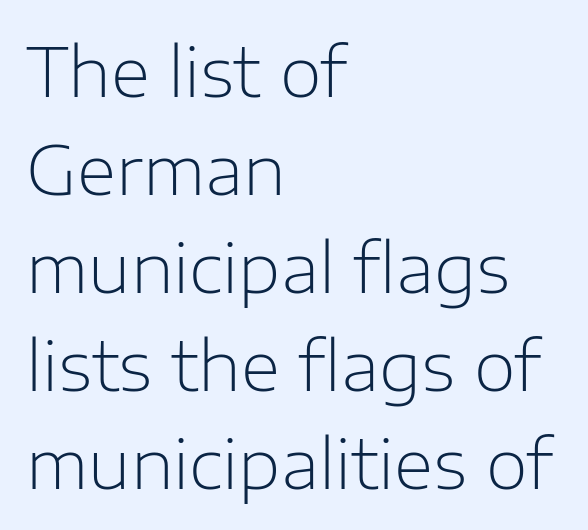
Leading: standard. Teacher's note: observe the even left margin — that is flush-left alignment. These lines are composed in type without serifs. Think of a printed novel: that variable character pitch is what you see here. Lines of text with bare space underneath. This sample uses plain, unmodified letter spacing.
